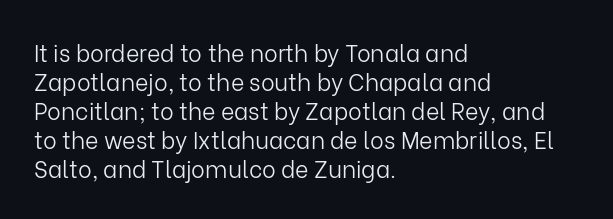
{"italic": "no", "bold": "no", "underline": "no", "align": "left", "line_spacing": "normal", "line_spacing_ratio": 1.26, "letter_spacing": "normal", "letter_spacing_em": 0.0, "glyph_px": 23}
